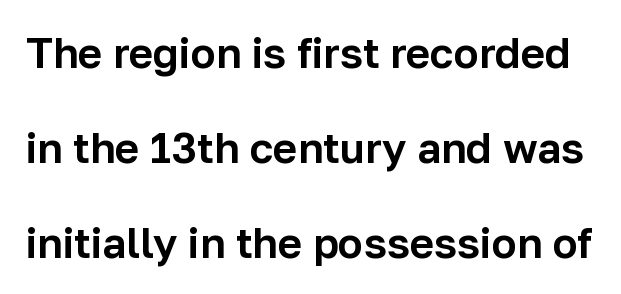
Letters rest on an invisible, unmarked baseline. Interline gaps are noticeably wide in this sample. These lines keep a tight, regular rhythm from letter to letter. Observe the absence of serifs on each vertical stroke in this sample. Note the varied advance widths — an 'i' is clearly narrower than an 'm'.
